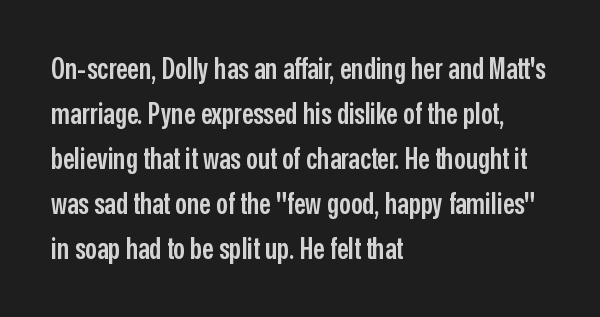
{"serif": "no", "italic": "no", "bold": "semi", "weight": "semibold", "width": "condensed", "stroke_contrast": "low", "x_height": "medium", "monospaced": "no", "underline": "no", "align": "left", "line_spacing": "normal", "line_spacing_ratio": 1.55, "letter_spacing": "normal", "letter_spacing_em": 0.0, "glyph_px": 29}
